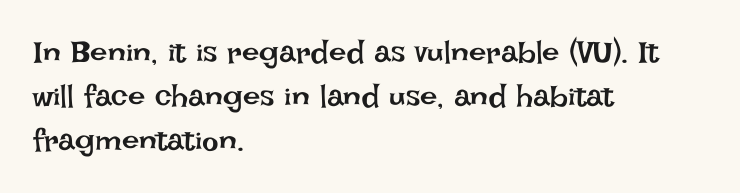
Q: Is the text bold? A: No.
Q: Is the text italic (slanted)? A: No, it is upright.
Q: Is the text underlined? A: No.
Q: How is the paragraph aligned? A: Left-aligned.
Q: Is the spacing between letters normal or unusually wide? A: Normal.
Q: Is the spacing between lines tight, normal or loose? A: Normal.
Q: Width (condensed, normal, or wide)? A: Normal.
Q: Stroke contrast? A: Low.
Q: x-height? A: Large.
Q: Monospaced? A: No.
